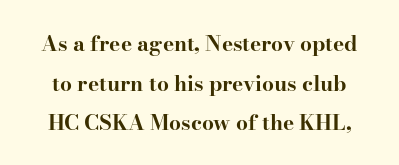
The letters sit at their default tracking, neither squeezed nor spread. Just letters on the line, the space beneath them empty. These words are printed bold, with thick strokes throughout. Vertical strokes here are truly vertical.
